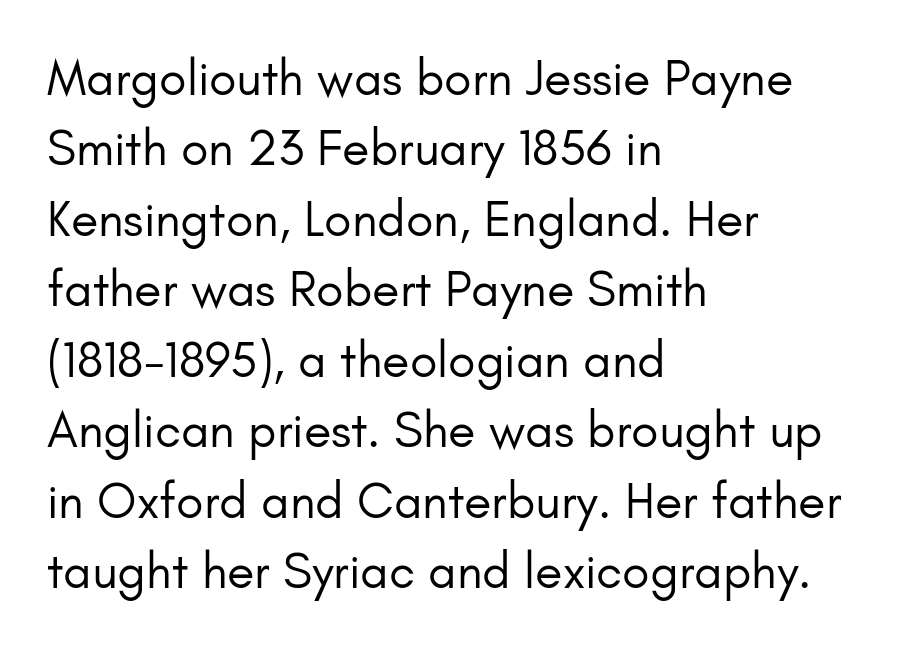
{"serif": "no", "italic": "no", "bold": "no", "weight": "regular", "width": "normal", "stroke_contrast": "low", "x_height": "small", "monospaced": "no", "underline": "no", "align": "left", "line_spacing": "normal", "line_spacing_ratio": 1.41, "letter_spacing": "normal", "letter_spacing_em": 0.0, "glyph_px": 50}
